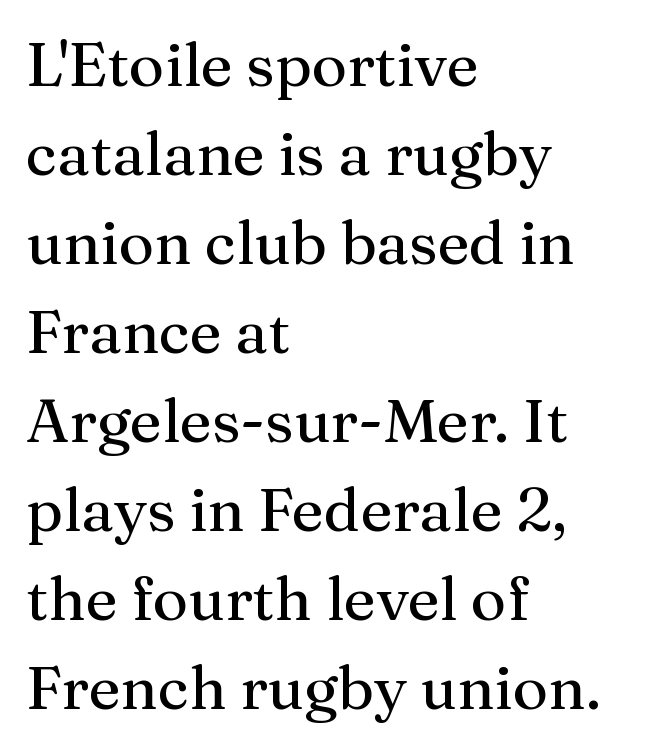
The image shows 61 px serif type, upright; set left-aligned, normal line spacing (1.46x), normal letter spacing, not underlined; medium stroke contrast and a medium x-height.
